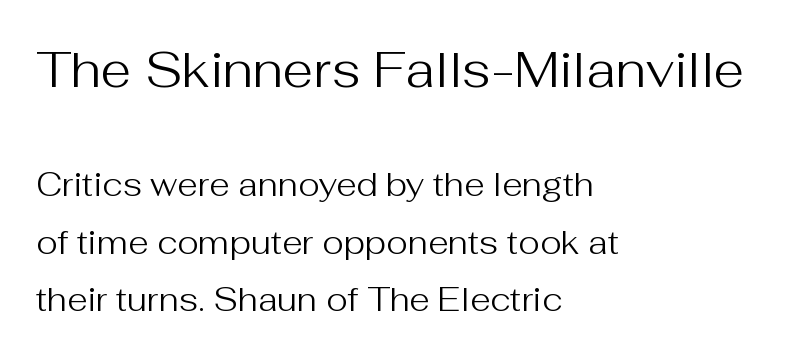
The image shows 50 px regular-weight sans-serif type, upright; set left-aligned, line spacing 1.73x, normal letter spacing, not underlined; the first (top) block is 1.52x larger; medium stroke contrast and a medium x-height.
